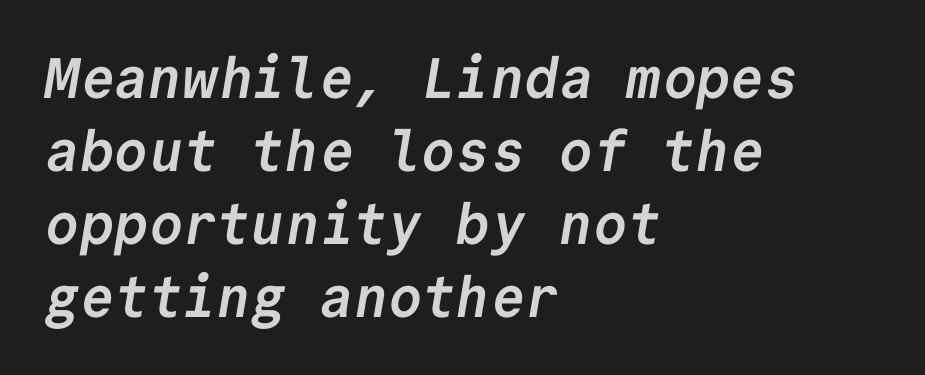
The image shows 57 px semibold sans-serif type, monospaced; set left-aligned, normal line spacing (1.28x), normal letter spacing, not underlined; low stroke contrast and a medium x-height.
